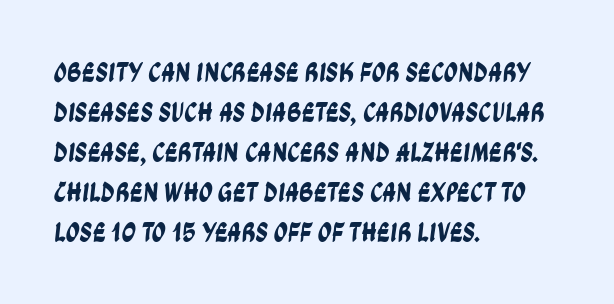
This sample has the flowing, uneven cadence of proportional lettering. Compared with typical body copy, the letter spacing here is the same. Regular leading. Stroke terminals: plain, sans-serif.
